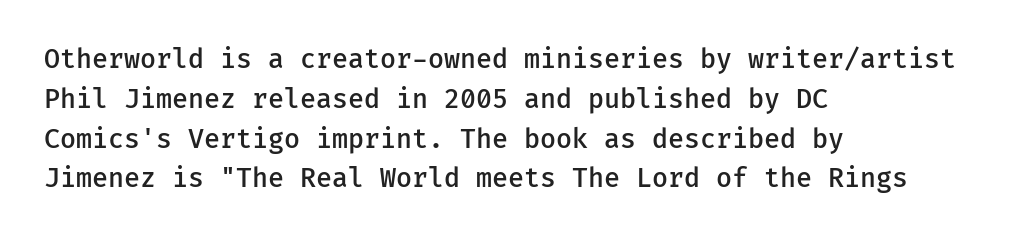
The image shows 26 px text type, upright; set left-aligned, normal line spacing (1.53x), normal letter spacing, not underlined.
